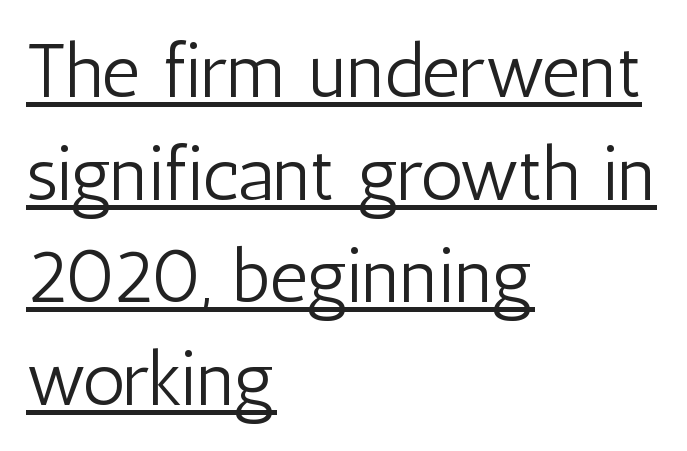
The image shows 75 px light, condensed sans-serif type, upright; set left-aligned, normal line spacing (1.37x), normal letter spacing, underlined; low stroke contrast and a medium x-height.
